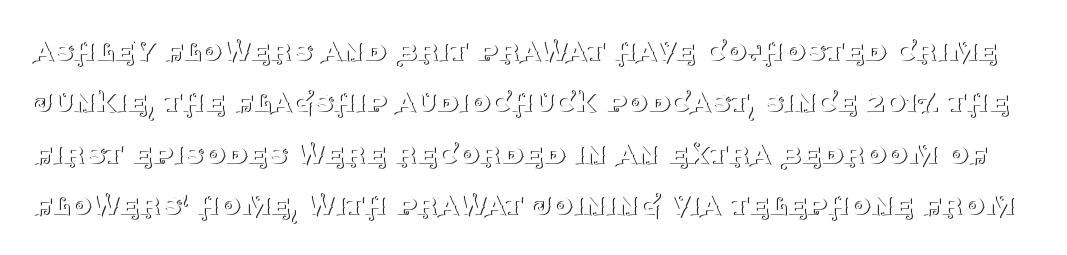
Q: Is the text bold? A: No.
Q: Is the text italic (slanted)? A: No, it is upright.
Q: Is the typeface a serif or a sans-serif typeface? A: Serif.
Q: Is the text underlined? A: No.
Q: Is the spacing between letters normal or unusually wide? A: Normal.
Q: Is the spacing between lines tight, normal or loose? A: Normal.
Q: Width (condensed, normal, or wide)? A: Normal.
Q: Stroke contrast? A: Medium.
Q: x-height? A: Large.
Q: Monospaced? A: No.
